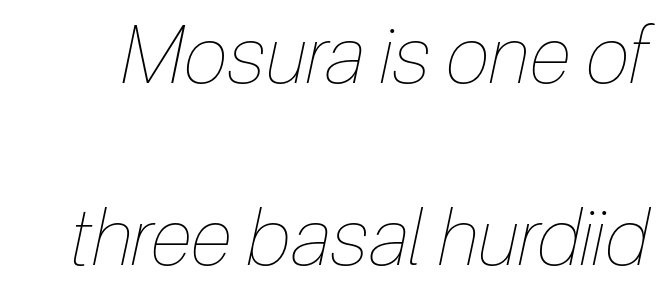
{"italic": "yes", "lean": "right", "slant_degrees": 12, "bold": "no", "weight": "thin", "width": "condensed", "stroke_contrast": "low", "x_height": "medium", "monospaced": "no", "underline": "no", "line_spacing": "loose", "line_spacing_ratio": 2.27, "letter_spacing": "normal", "letter_spacing_em": 0.0, "glyph_px": 80}
